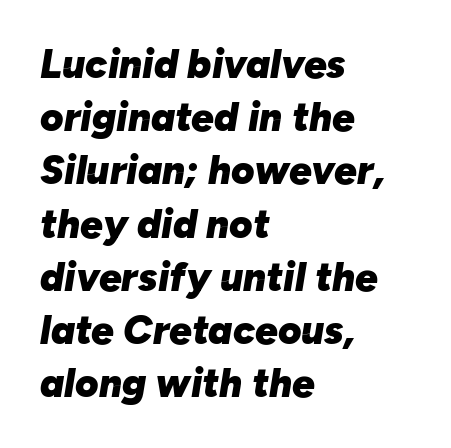
Q: Is the text bold? A: Yes.
Q: Is the text italic (slanted)? A: Yes, it leans right by about 10 degrees.
Q: Is the text underlined? A: No.
Q: How is the paragraph aligned? A: Left-aligned.
Q: Is the spacing between letters normal or unusually wide? A: Normal.
Q: Is the spacing between lines tight, normal or loose? A: Normal.
Q: Width (condensed, normal, or wide)? A: Normal.
Q: Stroke contrast? A: Low.
Q: x-height? A: Medium.
Q: Monospaced? A: No.
